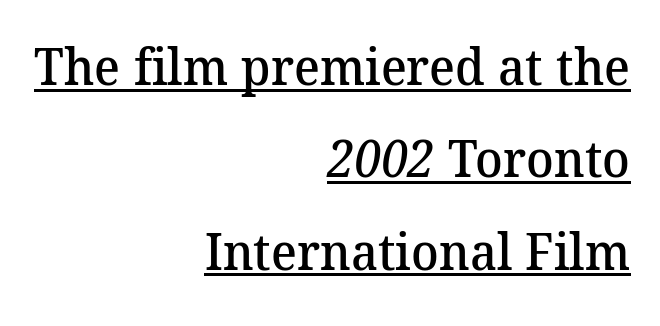
The image shows 51 px semibold serif type; set right-aligned, line spacing 1.81x, normal letter spacing, underlined; medium stroke contrast and a medium x-height.
